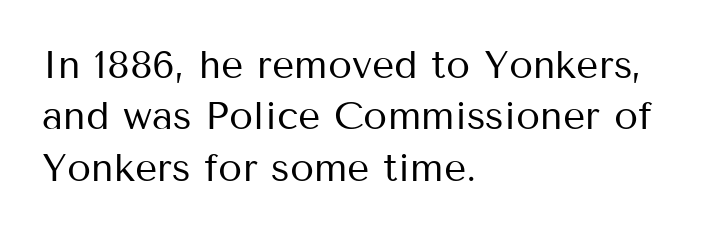
The image shows 39 px regular-weight sans-serif type, upright; set left-aligned, normal line spacing (1.32x), normal letter spacing, not underlined; medium stroke contrast and a medium x-height.
